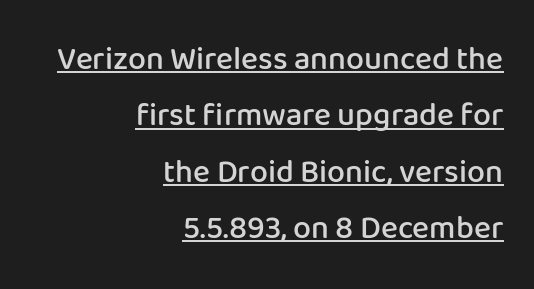
Q: Is the text bold? A: Semi-bold.
Q: Is the text italic (slanted)? A: No, it is upright.
Q: Is the typeface a serif or a sans-serif typeface? A: Sans-serif.
Q: Is the text underlined? A: Yes.
Q: How is the paragraph aligned? A: Right-aligned.
Q: Is the spacing between letters normal or unusually wide? A: Normal.
Q: Width (condensed, normal, or wide)? A: Normal.
Q: Stroke contrast? A: Low.
Q: x-height? A: Medium.
Q: Monospaced? A: No.
